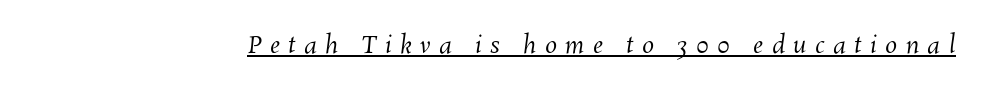
Q: Is the text bold? A: No.
Q: Is the text underlined? A: Yes.
Q: Is the spacing between letters normal or unusually wide? A: Unusually wide.
